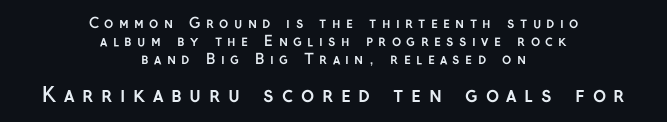
Typeset on center — no edge is straight. Is there any slant? The stems are plumb. In terms of letterspacing, this is a distinctly airy, spread setting. Unmarked baselines from the first word to the last. Scale increases going downward across the two blocks.
